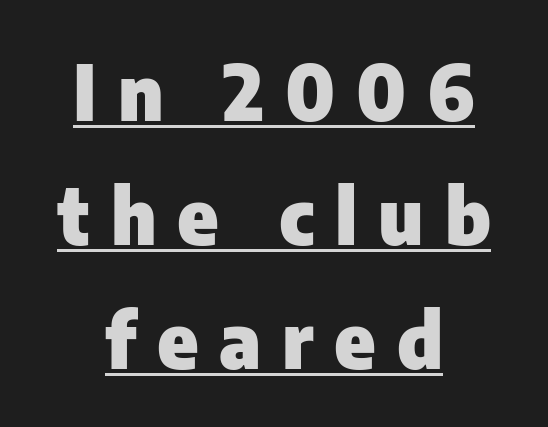
{"serif": "no", "italic": "no", "bold": "yes", "weight": "heavy", "width": "normal", "stroke_contrast": "low", "x_height": "medium", "monospaced": "no", "underline": "yes", "align": "center", "line_spacing": "normal", "line_spacing_ratio": 1.61, "letter_spacing": "wide", "letter_spacing_em": 0.27, "glyph_px": 77}
